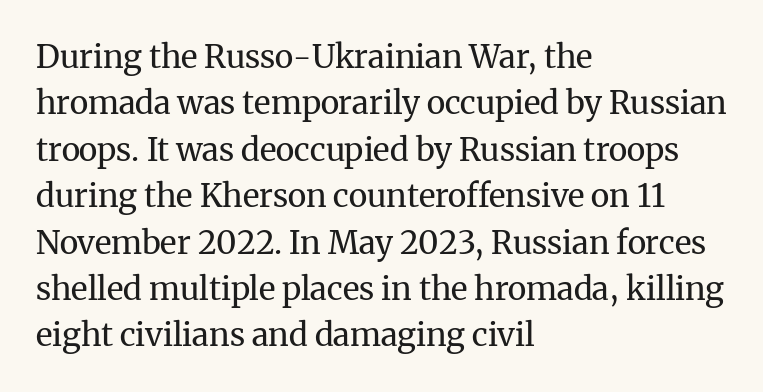
Varying glyph widths throughout — classic text-font behaviour. The passage shown is not underscored anywhere. To sum up the face: it has serifs. The paragraph has a hard left edge and a soft right edge. The designer left line spacing at the default. Tracking value appears to be zero — textbook default spacing.
